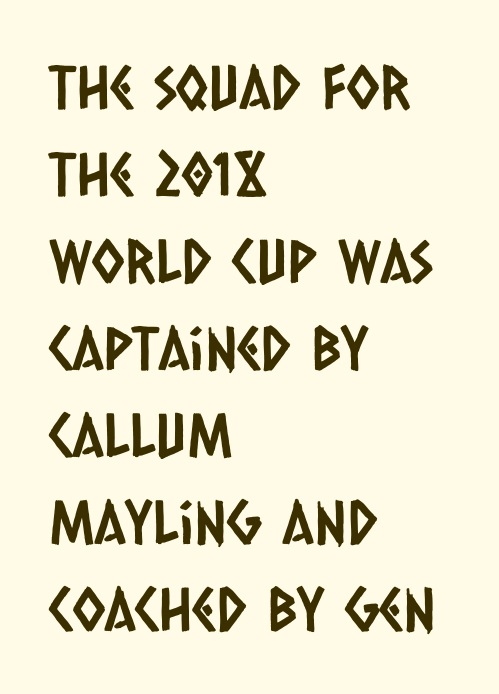
Visually the block forms a straight wall on the left and a jagged coastline on the right. Tracking here is standard; glyphs follow each other at the usual distance. Think of a printed novel: that variable character pitch is what you see here. In terms of letterform style, serifs are entirely absent. The rendering uses a moderate line-height, typical for paragraphs. The string is rendered with underlining switched off.
